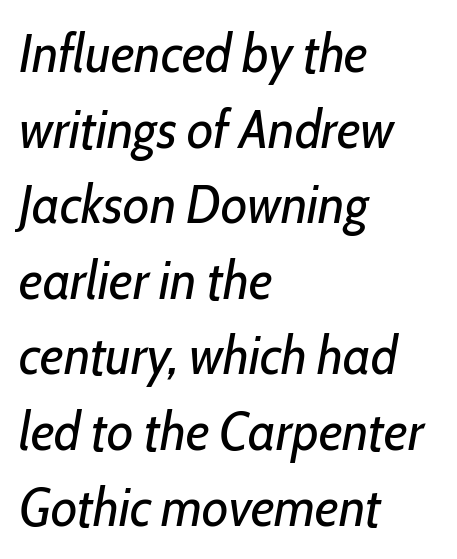
The image shows 54 px regular-weight, condensed type, italic (leaning right); set left-aligned, normal line spacing (1.4x), normal letter spacing, not underlined; low stroke contrast and a medium x-height.
